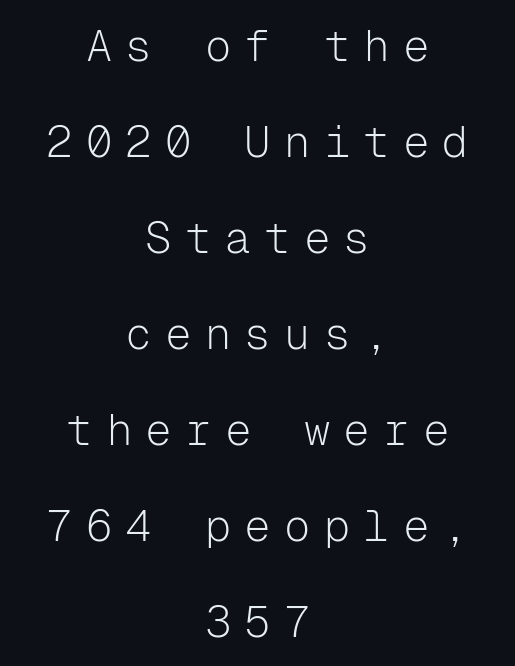
Q: Is the text bold? A: No.
Q: Is the text italic (slanted)? A: No, it is upright.
Q: Is the typeface a serif or a sans-serif typeface? A: Sans-serif.
Q: Is the text underlined? A: No.
Q: How is the paragraph aligned? A: Centered.
Q: Is the spacing between letters normal or unusually wide? A: Unusually wide.
Q: Is the spacing between lines tight, normal or loose? A: Loose.
Q: Width (condensed, normal, or wide)? A: Normal.
Q: Stroke contrast? A: Low.
Q: x-height? A: Medium.
Q: Monospaced? A: Yes.
